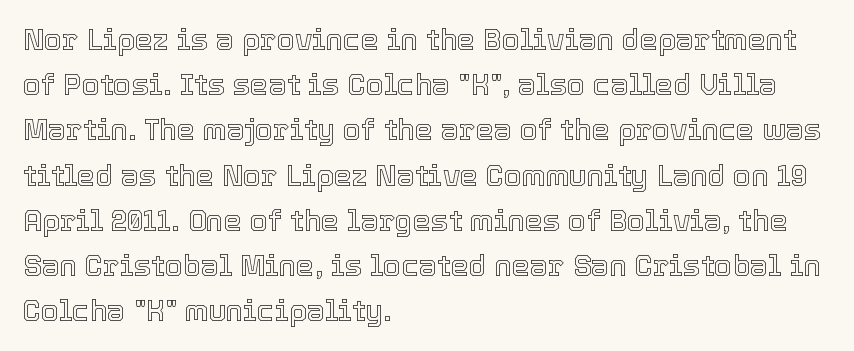
If you drew a ruler down the left edge, every line would touch it. Note the varied advance widths — an 'i' is clearly narrower than an 'm'. Does the lettering tilt? It doesn't — this is upright. Regarding leading, the lines here are spaced in the standard way.
